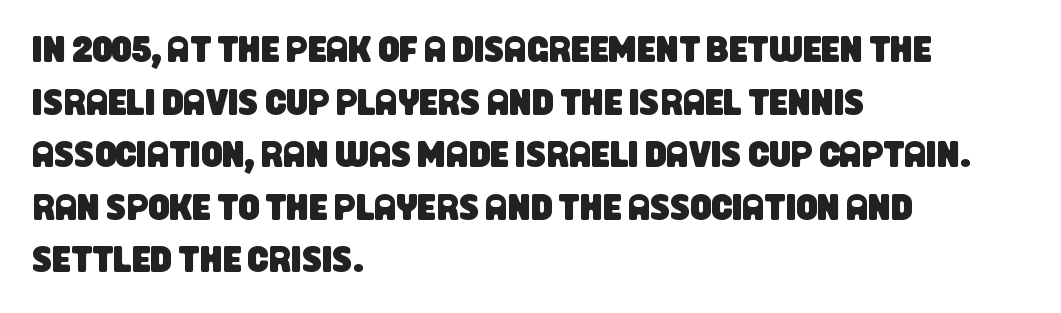
Q: Is the typeface a serif or a sans-serif typeface? A: Sans-serif.
Q: Is the text underlined? A: No.
Q: How is the paragraph aligned? A: Left-aligned.
Q: Is the spacing between letters normal or unusually wide? A: Normal.
Q: Is the spacing between lines tight, normal or loose? A: Normal.
Q: Width (condensed, normal, or wide)? A: Condensed.
Q: Stroke contrast? A: Low.
Q: x-height? A: Large.
Q: Monospaced? A: No.
